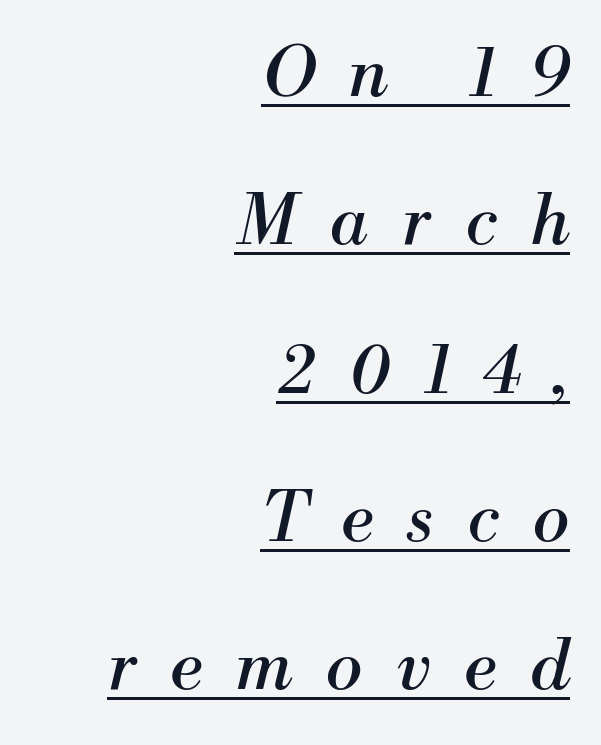
The face used here has a pronounced slope to its letters. The glyphs in this specimen are seriffed. There is plenty of visible air inserted between adjacent glyphs. Regarding leading, the lines here are spaced well apart.
